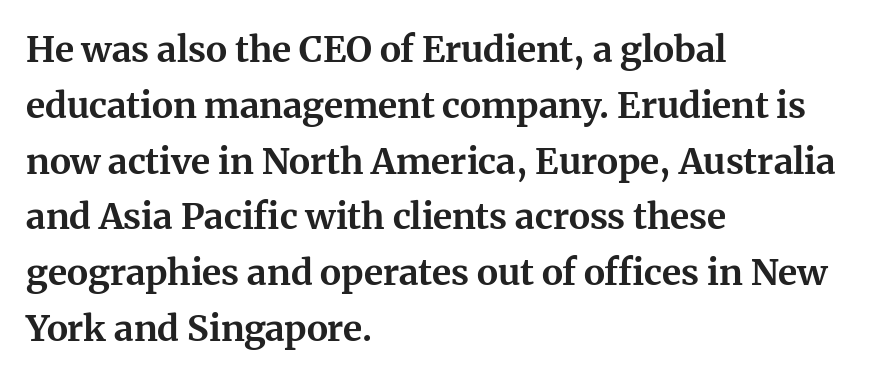
The image shows 36 px bold serif type, upright; set left-aligned, normal line spacing (1.55x), normal letter spacing, not underlined; medium stroke contrast and a medium x-height.
